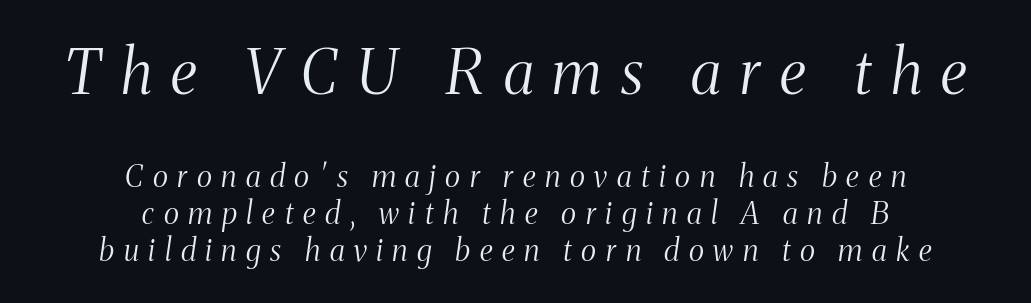
{"serif": "yes", "italic": "yes", "lean": "right", "slant_degrees": 8, "bold": "no", "weight": "light", "width": "condensed", "stroke_contrast": "medium", "x_height": "medium", "monospaced": "no", "underline": "no", "align": "center", "line_spacing_ratio": 1.23, "letter_spacing": "wide", "letter_spacing_em": 0.32, "larger_block": "first", "size_ratio": 2.03, "glyph_px": 61}
